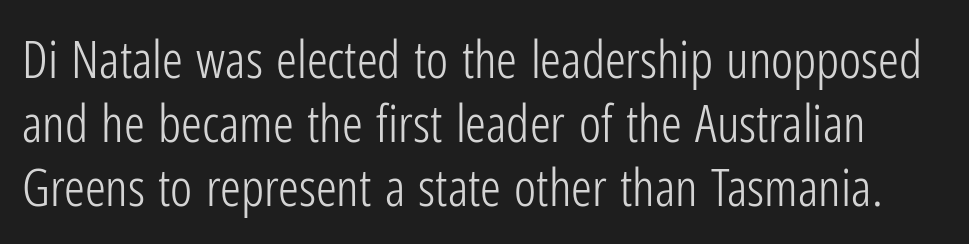
The axis of the letterforms is exactly vertical. The letters advance in unequal steps, a hallmark of proportional type. This is sans-serif lettering, the kind often seen on screens and signage. Does extra space separate the letters? No, they use regular spacing.
